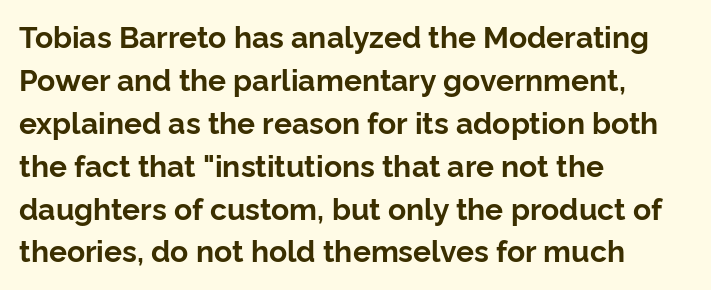
Every stem runs plumb, perpendicular to the baseline. Each new line begins a customary step beneath the previous one. Notice how the passage keeps a crisp vertical edge on the left only. Each letter's strokes conclude bluntly, with no projecting serifs. Rule under the text: the space is simply empty. Inter-character spacing is left at the font's built-in metrics.
